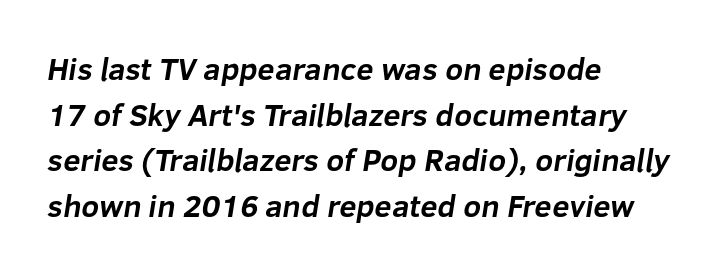
{"serif": "no", "bold": "yes", "weight": "bold", "width": "normal", "stroke_contrast": "low", "x_height": "medium", "monospaced": "no", "underline": "no", "align": "left", "line_spacing": "normal", "line_spacing_ratio": 1.47, "letter_spacing": "normal", "letter_spacing_em": 0.0, "glyph_px": 31}
